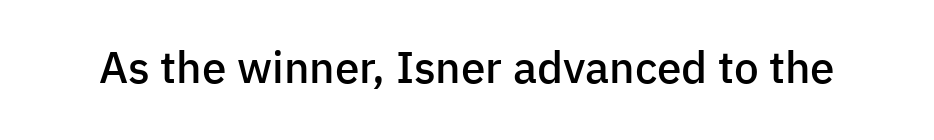
Q: Is the text bold? A: Semi-bold.
Q: Is the text italic (slanted)? A: No, it is upright.
Q: Is the typeface a serif or a sans-serif typeface? A: Sans-serif.
Q: Is the text underlined? A: No.
Q: Is the spacing between letters normal or unusually wide? A: Normal.
Q: Width (condensed, normal, or wide)? A: Normal.
Q: Stroke contrast? A: Low.
Q: x-height? A: Medium.
Q: Monospaced? A: No.
